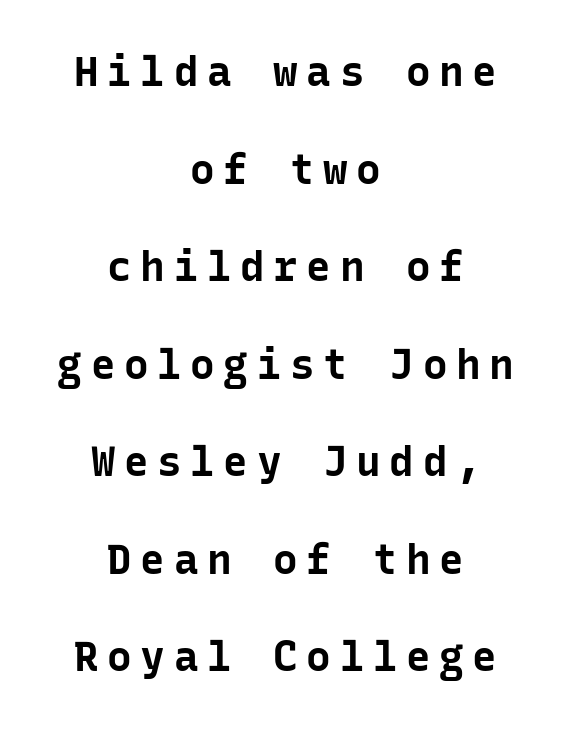
Q: Is the text bold? A: Yes.
Q: Is the text italic (slanted)? A: No, it is upright.
Q: Is the typeface a serif or a sans-serif typeface? A: Sans-serif.
Q: Is the text underlined? A: No.
Q: How is the paragraph aligned? A: Centered.
Q: Is the spacing between letters normal or unusually wide? A: Unusually wide.
Q: Is the spacing between lines tight, normal or loose? A: Loose.
Q: Width (condensed, normal, or wide)? A: Normal.
Q: Stroke contrast? A: Low.
Q: x-height? A: Medium.
Q: Monospaced? A: Yes.
